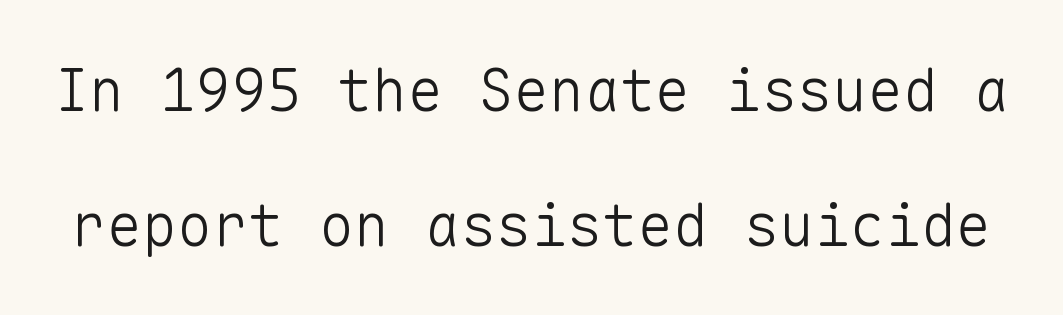
The face used here is a sans, in the tradition of grotesques and geometrics. Standard letterfit; no display-style spreading of the glyphs. In terms of posture, this sample is upright. Lines of text with bare space underneath. Stroke thickness stays within the range of a standard reading face or lighter. A great deal of white space separates one row of letters from the next.
